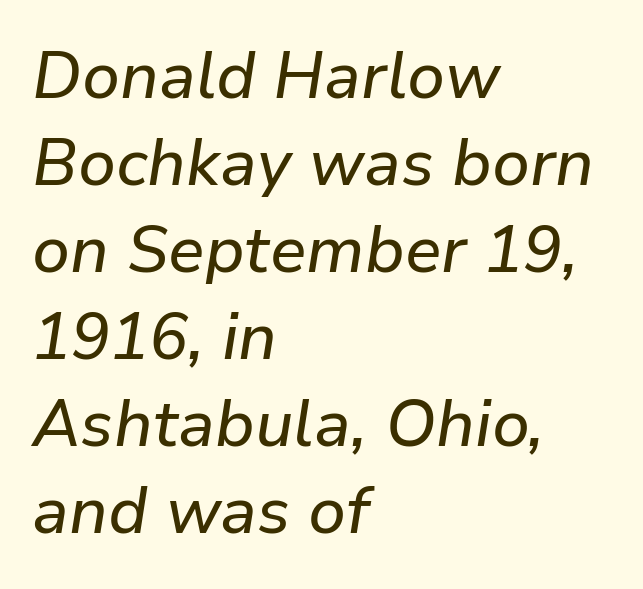
Q: Is the text italic (slanted)? A: Yes, it leans right by about 9 degrees.
Q: Is the text underlined? A: No.
Q: How is the paragraph aligned? A: Left-aligned.
Q: Is the spacing between letters normal or unusually wide? A: Normal.
Q: Is the spacing between lines tight, normal or loose? A: Normal.
Q: Width (condensed, normal, or wide)? A: Normal.
Q: Stroke contrast? A: Low.
Q: x-height? A: Medium.
Q: Monospaced? A: No.
